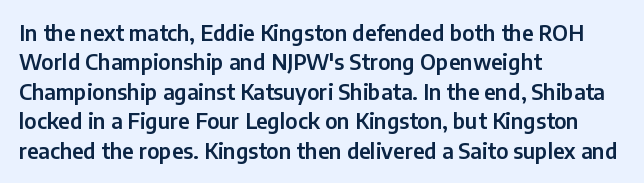
Q: Is the text italic (slanted)? A: No, it is upright.
Q: Is the text underlined? A: No.
Q: How is the paragraph aligned? A: Left-aligned.
Q: Is the spacing between letters normal or unusually wide? A: Normal.
Q: Is the spacing between lines tight, normal or loose? A: Normal.
